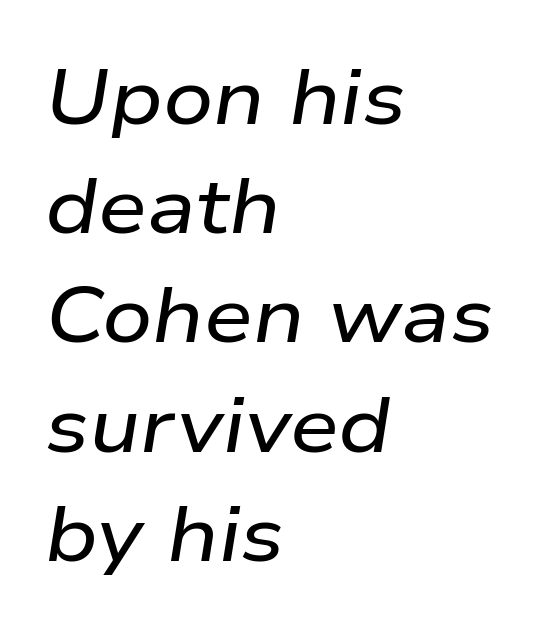
Does extra space separate the letters? No, they use regular spacing. Which margin do the lines hug? The left one — the right edge is uneven. A typesetter would call this proportional, since set widths differ per character. A bare baseline throughout the passage.
